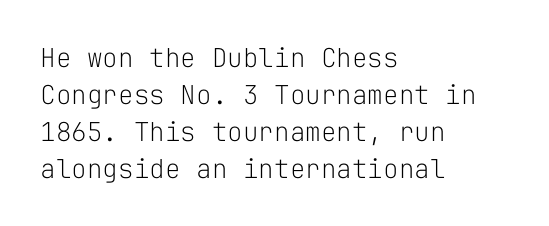
Rule under the text: the space is simply empty. The tracking reads as untouched default to a designer's eye. Compared with a typical body face, this is equally light or lighter still. A student would call this left alignment; a typographer would say flush left, rag right. The rows are spaced the way most documents space them.
